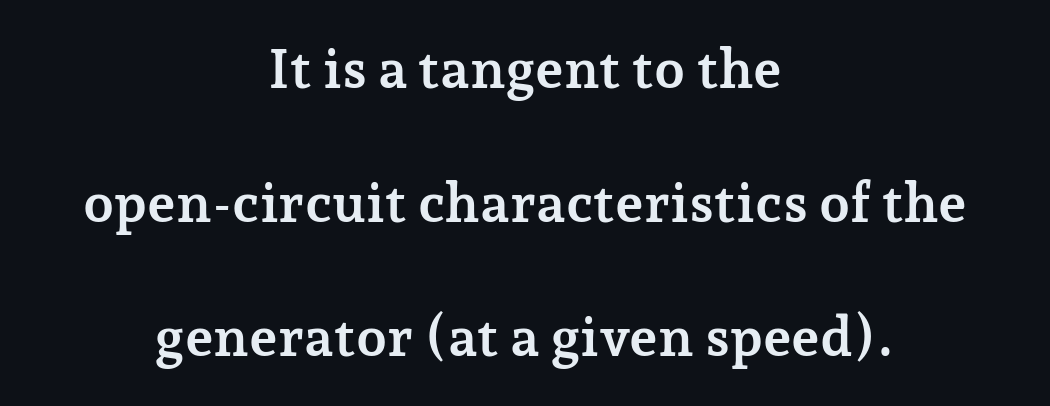
{"serif": "yes", "italic": "no", "bold": "yes", "weight": "semibold", "width": "normal", "stroke_contrast": "low", "x_height": "medium", "monospaced": "no", "underline": "no", "align": "center", "line_spacing": "loose", "line_spacing_ratio": 2.44, "letter_spacing": "normal", "letter_spacing_em": 0.0, "glyph_px": 55}
